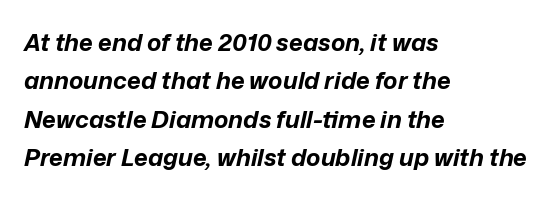
Q: Is the text bold? A: Yes.
Q: Is the text italic (slanted)? A: Yes, it leans right by about 12 degrees.
Q: Is the text underlined? A: No.
Q: How is the paragraph aligned? A: Left-aligned.
Q: Is the spacing between letters normal or unusually wide? A: Normal.
Q: Is the spacing between lines tight, normal or loose? A: Normal.
